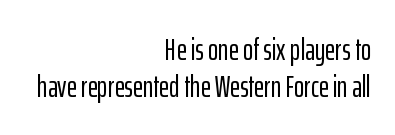
The image shows 31 px condensed sans-serif type, upright; set right-aligned, line spacing 1.18x, normal letter spacing, not underlined; low stroke contrast and a medium x-height.
